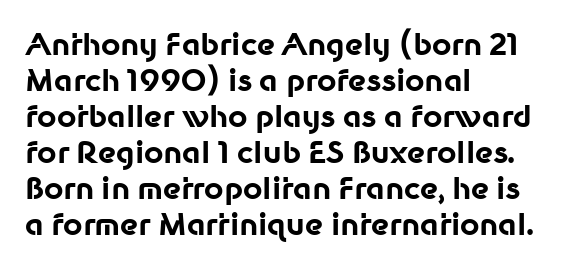
Q: Is the text bold? A: Yes.
Q: Is the text italic (slanted)? A: No, it is upright.
Q: Is the typeface a serif or a sans-serif typeface? A: Sans-serif.
Q: Is the text underlined? A: No.
Q: How is the paragraph aligned? A: Left-aligned.
Q: Is the spacing between letters normal or unusually wide? A: Normal.
Q: Width (condensed, normal, or wide)? A: Normal.
Q: Stroke contrast? A: Low.
Q: x-height? A: Medium.
Q: Monospaced? A: No.
